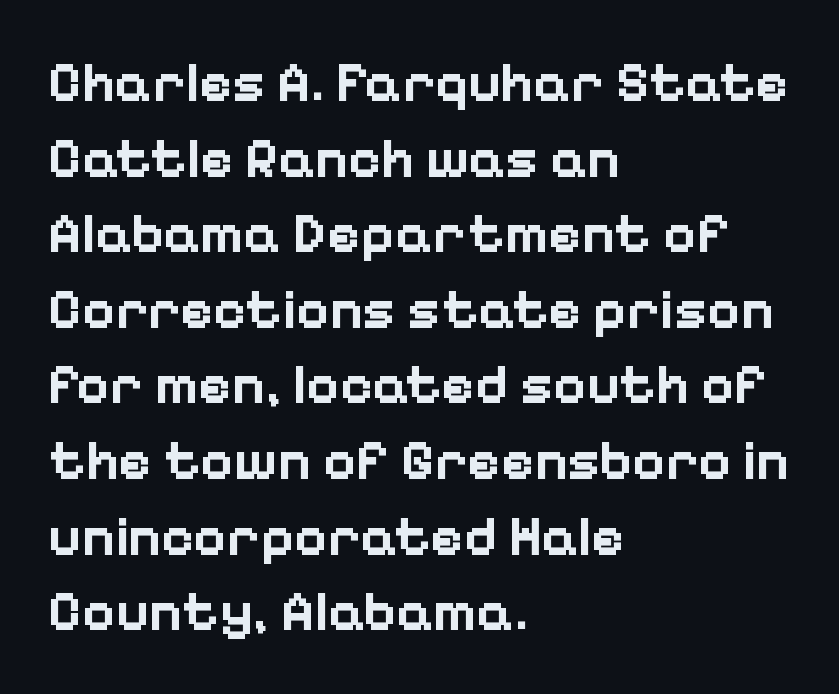
Thick stems and heavy bowls — unmistakably bold. Do the characters align in a grid? No, the font is proportional. The typesetter chose a ragged-right arrangement here. The passage shown is not underscored anywhere. There is no visible air inserted between adjacent glyphs. The passage shown is typeset with a sans-serif family.
